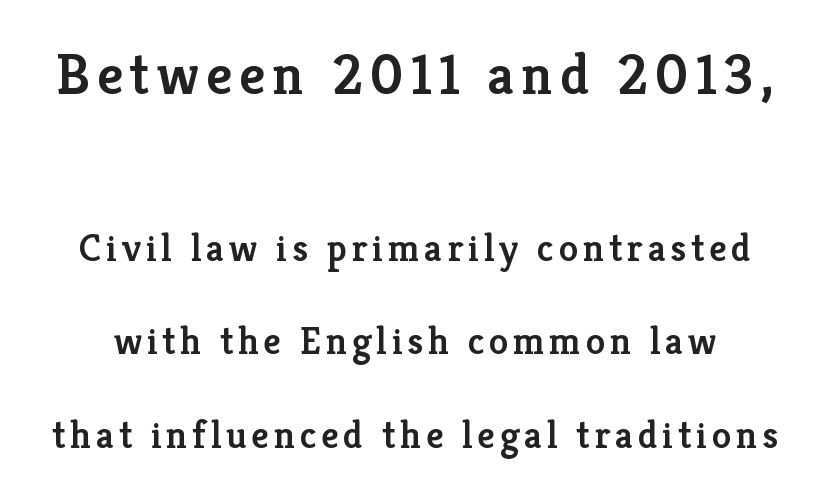
Q: Is the text bold? A: Semi-bold.
Q: Is the text italic (slanted)? A: No, it is upright.
Q: Is the typeface a serif or a sans-serif typeface? A: Serif.
Q: Is the text underlined? A: No.
Q: Is the spacing between lines tight, normal or loose? A: Loose.
Q: Which block of text is set in a larger size, the first (top) or the second (bottom)? A: The first (top) one.
Q: Width (condensed, normal, or wide)? A: Normal.
Q: Stroke contrast? A: Low.
Q: x-height? A: Medium.
Q: Monospaced? A: No.
